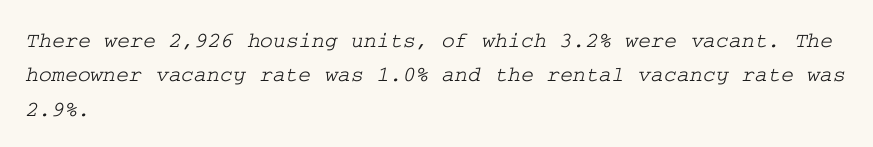
Q: Is the text underlined? A: No.
Q: How is the paragraph aligned? A: Left-aligned.
Q: Is the spacing between letters normal or unusually wide? A: Normal.
Q: Is the spacing between lines tight, normal or loose? A: Normal.
